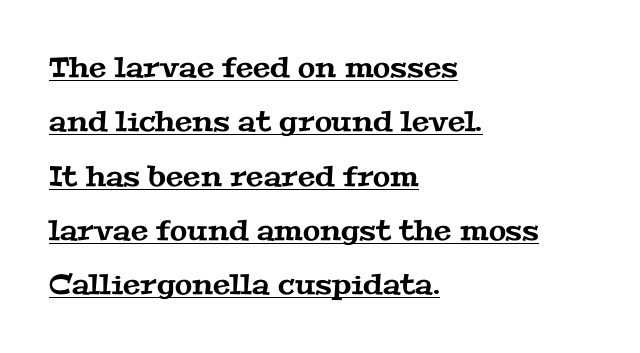
A typographer would call this underscored text. Default kerning and tracking; the words read as compact shapes. To sum up the face: it has serifs. Spacing verdict: proportional, widths tailored to each character. This block would shrink considerably if given ordinary leading; it's expanded now.
